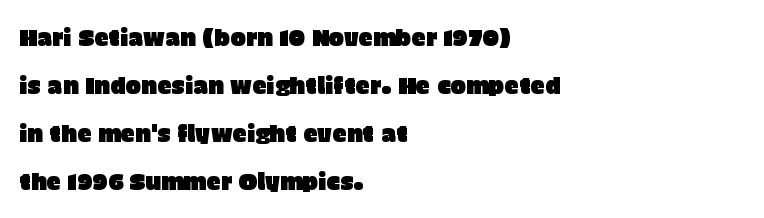
Q: Is the text italic (slanted)? A: No, it is upright.
Q: Is the text underlined? A: No.
Q: How is the paragraph aligned? A: Left-aligned.
Q: Is the spacing between letters normal or unusually wide? A: Normal.
Q: Is the spacing between lines tight, normal or loose? A: Loose.
